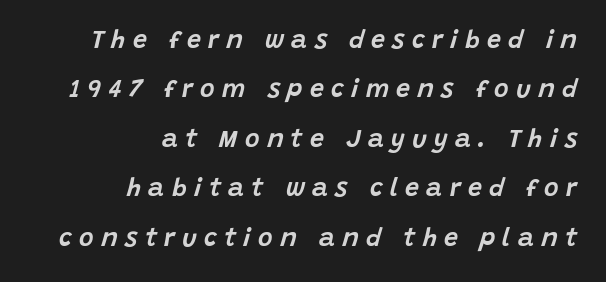
{"italic": "yes", "lean": "right", "slant_degrees": 15, "underline": "no", "align": "right", "line_spacing": "loose", "line_spacing_ratio": 1.98, "letter_spacing": "wide", "letter_spacing_em": 0.29, "glyph_px": 25}
